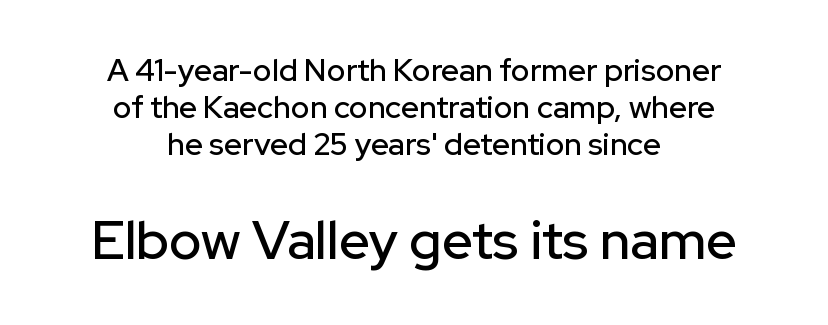
{"serif": "no", "italic": "no", "width": "normal", "stroke_contrast": "low", "x_height": "medium", "monospaced": "no", "underline": "no", "align": "center", "line_spacing_ratio": 1.2, "letter_spacing": "normal", "letter_spacing_em": 0.0, "larger_block": "second", "size_ratio": 1.74, "glyph_px": 54}
